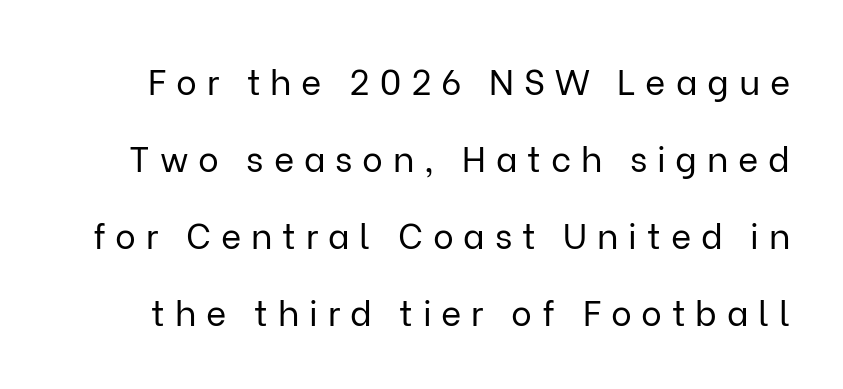
Q: Is the text bold? A: No.
Q: Is the text italic (slanted)? A: No, it is upright.
Q: Is the typeface a serif or a sans-serif typeface? A: Sans-serif.
Q: Is the text underlined? A: No.
Q: Is the spacing between letters normal or unusually wide? A: Unusually wide.
Q: Is the spacing between lines tight, normal or loose? A: Loose.
Q: Width (condensed, normal, or wide)? A: Normal.
Q: Stroke contrast? A: Low.
Q: x-height? A: Medium.
Q: Monospaced? A: No.
